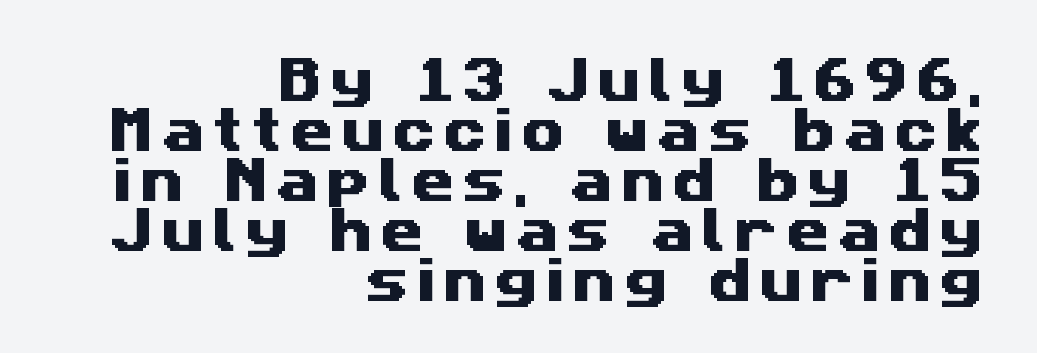
{"serif": "no", "width": "wide", "stroke_contrast": "medium", "x_height": "medium", "monospaced": "no", "underline": "no", "align": "right", "line_spacing": "tight", "line_spacing_ratio": 1.02, "glyph_px": 49}
